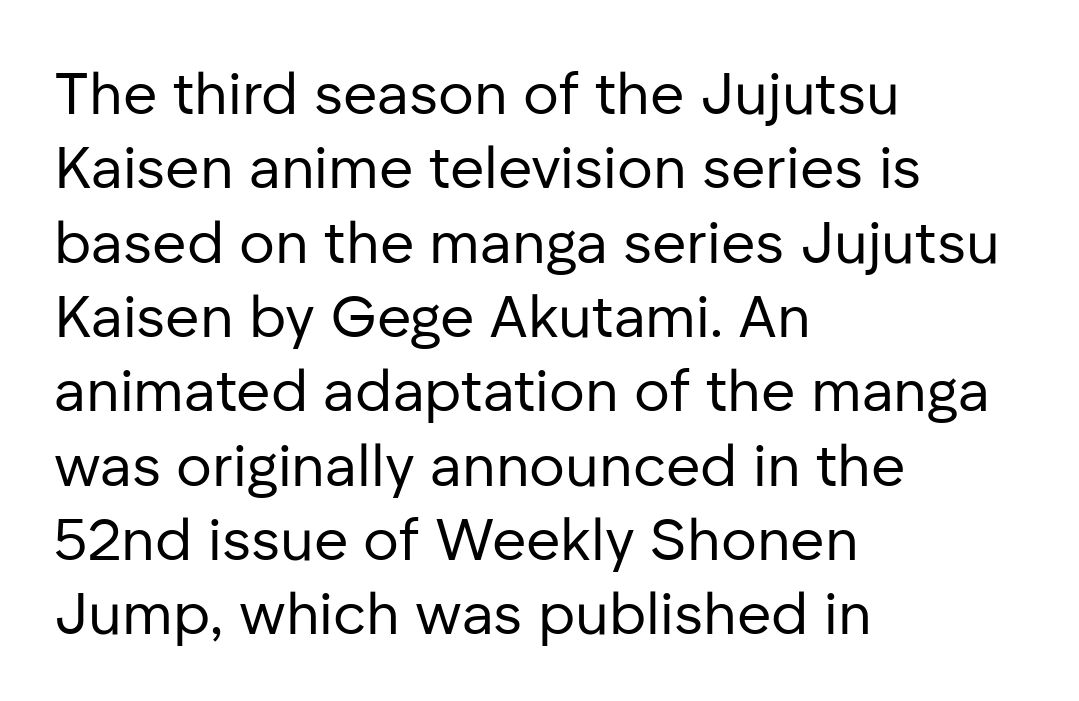
Nope, no serifs anywhere on these letters. Horizontal bands of white between lines are of average thickness. Is this a heavy cut? Hardly; it is regular or lighter. These lines keep a tight, regular rhythm from letter to letter. Do the characters align in a grid? No, the font is proportional. Notice how the passage keeps a crisp vertical edge on the left only.
